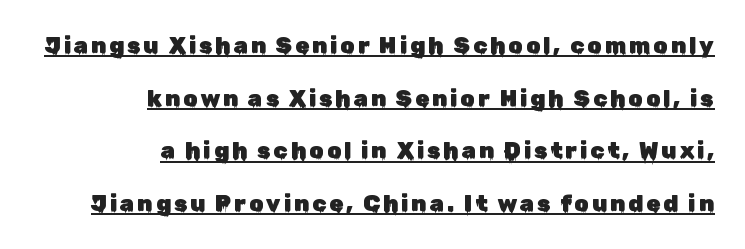
The image shows 23 px text type, upright; set right-aligned, loose line spacing (2.29x), underlined.
